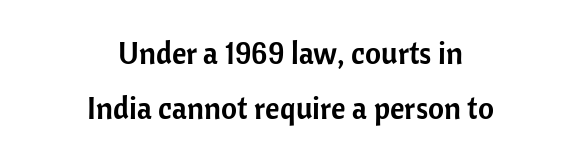
{"serif": "no", "italic": "no", "width": "normal", "stroke_contrast": "low", "x_height": "medium", "monospaced": "no", "underline": "no", "align": "center", "line_spacing_ratio": 1.78, "letter_spacing": "normal", "letter_spacing_em": 0.0, "glyph_px": 31}
